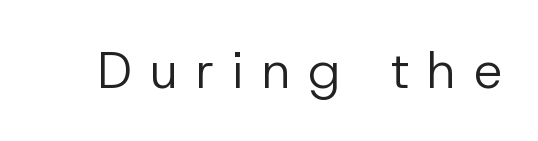
Q: Is the text bold? A: No.
Q: Is the text italic (slanted)? A: No, it is upright.
Q: Is the typeface a serif or a sans-serif typeface? A: Sans-serif.
Q: Is the text underlined? A: No.
Q: Is the spacing between letters normal or unusually wide? A: Unusually wide.
Q: Width (condensed, normal, or wide)? A: Normal.
Q: Stroke contrast? A: Low.
Q: x-height? A: Medium.
Q: Monospaced? A: No.
